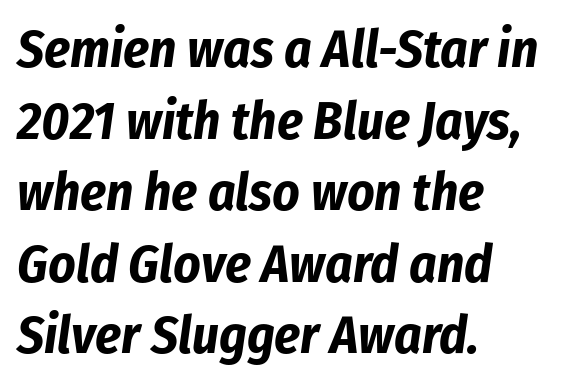
{"italic": "yes", "lean": "right", "slant_degrees": 8, "bold": "yes", "weight": "bold", "width": "condensed", "stroke_contrast": "low", "x_height": "medium", "monospaced": "no", "underline": "no", "align": "left", "line_spacing": "normal", "line_spacing_ratio": 1.35, "letter_spacing": "normal", "letter_spacing_em": 0.0, "glyph_px": 53}
